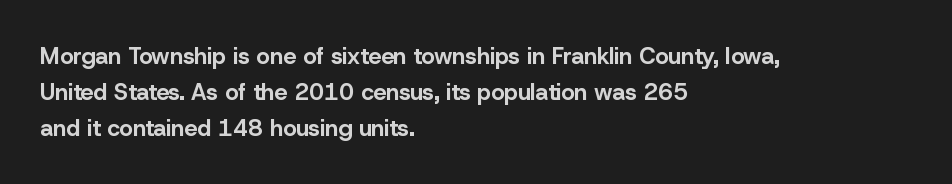
Q: Is the text bold? A: Yes.
Q: Is the text italic (slanted)? A: No, it is upright.
Q: Is the text underlined? A: No.
Q: How is the paragraph aligned? A: Left-aligned.
Q: Is the spacing between letters normal or unusually wide? A: Normal.
Q: Is the spacing between lines tight, normal or loose? A: Normal.
